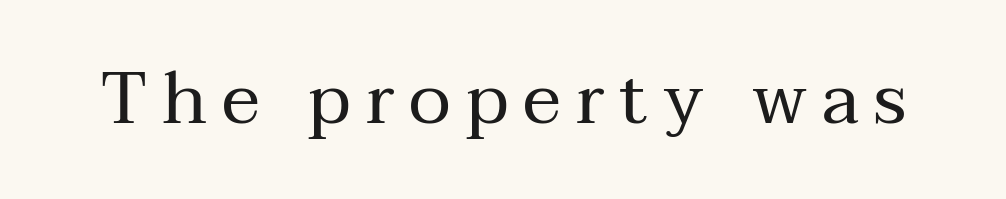
Quick note: underline off. Caption: face not bold, strokes unweighted. The passage shown is typed in a proportional face where columns would drift. A typesetter would label this face a serif. Inter-character spacing is expanded well beyond the font's built-in metrics. Italic: no, the glyphs are upright roman.
